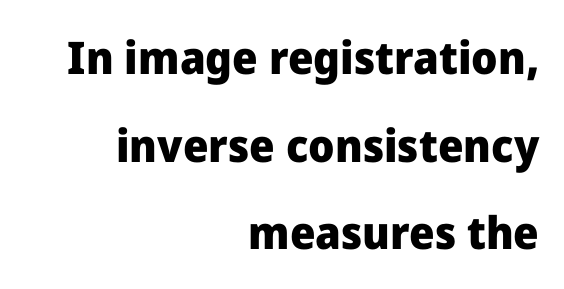
{"serif": "no", "italic": "no", "bold": "yes", "weight": "heavy", "width": "normal", "stroke_contrast": "low", "x_height": "medium", "monospaced": "no", "underline": "no", "align": "right", "line_spacing": "loose", "line_spacing_ratio": 1.95, "letter_spacing": "normal", "letter_spacing_em": 0.0, "glyph_px": 45}
